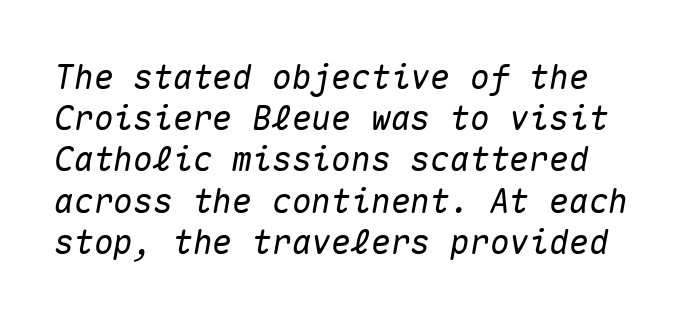
{"italic": "yes", "lean": "right", "slant_degrees": 10, "width": "normal", "stroke_contrast": "medium", "x_height": "medium", "monospaced": "yes", "underline": "no", "line_spacing": "normal", "line_spacing_ratio": 1.25, "letter_spacing": "normal", "letter_spacing_em": 0.0, "glyph_px": 33}
